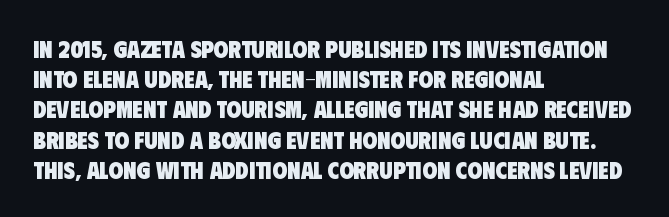
Q: Is the text bold? A: Yes.
Q: Is the text underlined? A: No.
Q: How is the paragraph aligned? A: Left-aligned.
Q: Is the spacing between letters normal or unusually wide? A: Normal.
Q: Is the spacing between lines tight, normal or loose? A: Normal.
